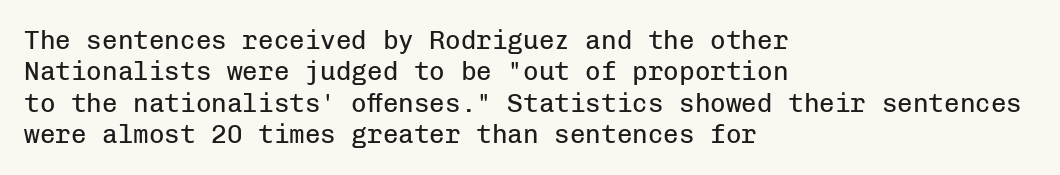
{"italic": "no", "bold": "no", "underline": "no", "align": "left", "line_spacing_ratio": 1.21, "letter_spacing": "normal", "letter_spacing_em": 0.0, "glyph_px": 26}
